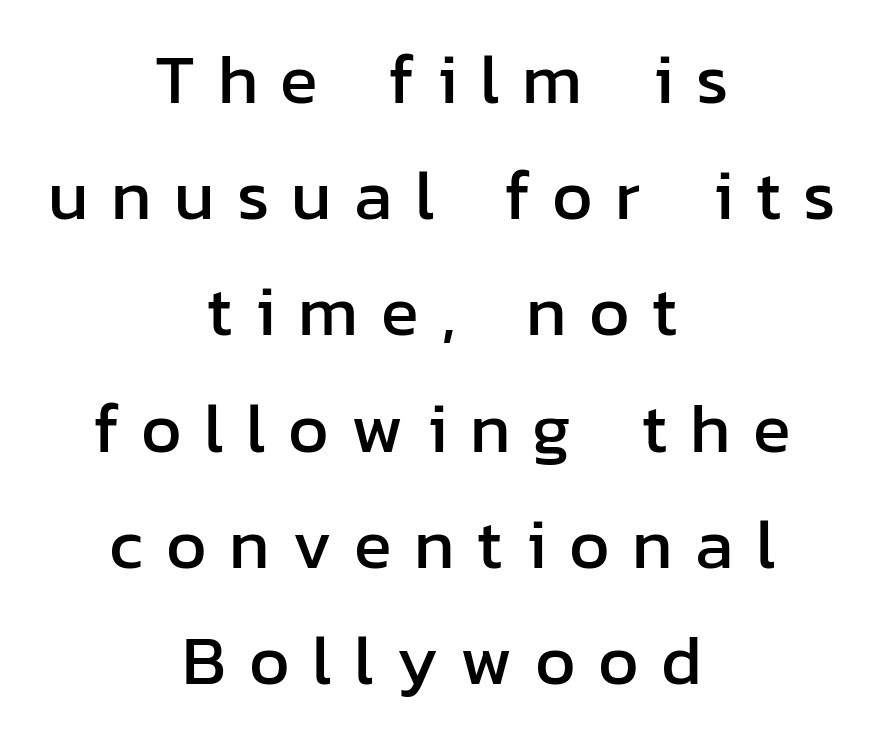
Font category for this specimen: sans-serif. A bare baseline throughout the passage. This block has exactly the height ordinary leading produces. The letters advance in unequal steps, a hallmark of proportional type.
